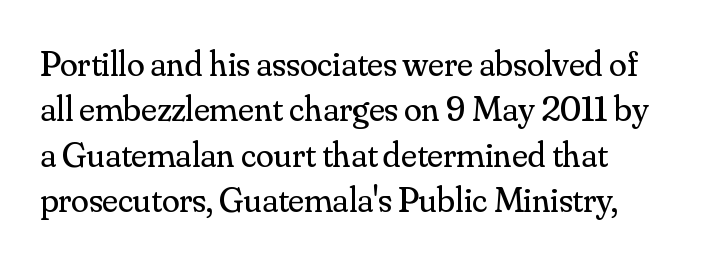
The font family rendered here belongs to the serif group. Lines of text with bare space underneath. No italicization has been applied; the sample stays upright. Stroke thickness stays within the range of a standard reading face or lighter.
